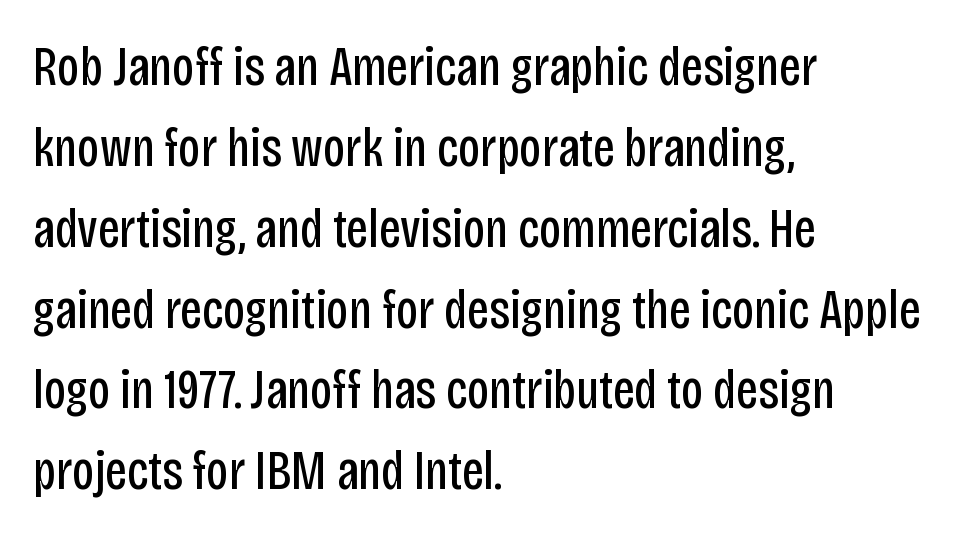
Q: Is the text bold? A: No.
Q: Is the text italic (slanted)? A: No, it is upright.
Q: Is the typeface a serif or a sans-serif typeface? A: Sans-serif.
Q: Is the text underlined? A: No.
Q: How is the paragraph aligned? A: Left-aligned.
Q: Is the spacing between letters normal or unusually wide? A: Normal.
Q: Is the spacing between lines tight, normal or loose? A: Normal.
Q: Width (condensed, normal, or wide)? A: Condensed.
Q: Stroke contrast? A: Low.
Q: x-height? A: Large.
Q: Monospaced? A: No.
